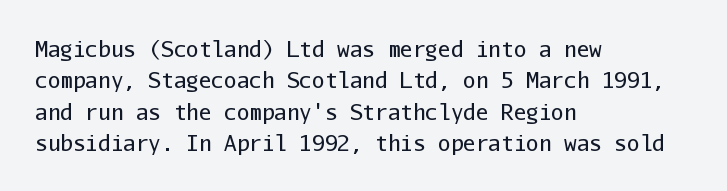
Ordinary non-slanted type is in use. Honestly, the row spacing looks completely unremarkable. These lines keep a tight, regular rhythm from letter to letter. These lines stack with their left ends in a neat column.
